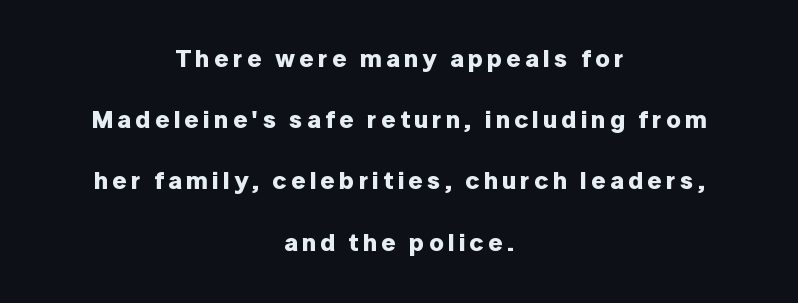
{"italic": "no", "bold": "yes", "underline": "no", "align": "center", "line_spacing": "loose", "line_spacing_ratio": 2.45, "glyph_px": 25}
